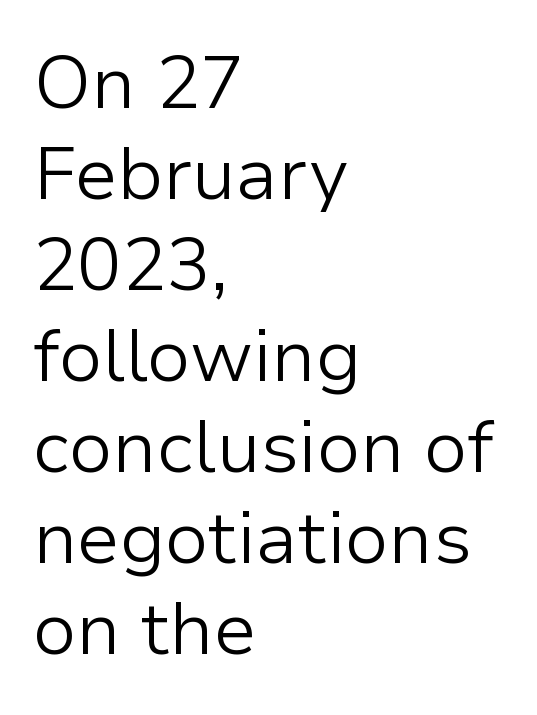
This sample is left-justified, so line endings fall wherever the words run out. This sample has the flowing, uneven cadence of proportional lettering. Letters have the restrained weight of plain body copy at most. Letters rest on an invisible, unmarked baseline. The horizontal fit of the characters is conventional and even.
